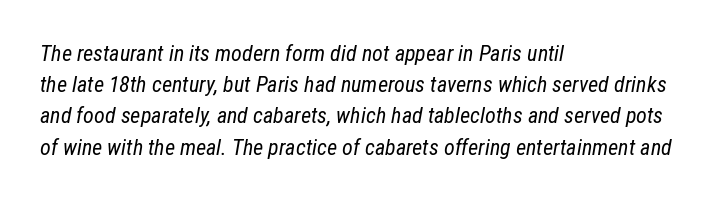
{"italic": "yes", "lean": "right", "slant_degrees": 12, "bold": "no", "underline": "no", "align": "left", "line_spacing": "normal", "line_spacing_ratio": 1.42, "letter_spacing": "normal", "letter_spacing_em": 0.0, "glyph_px": 22}
